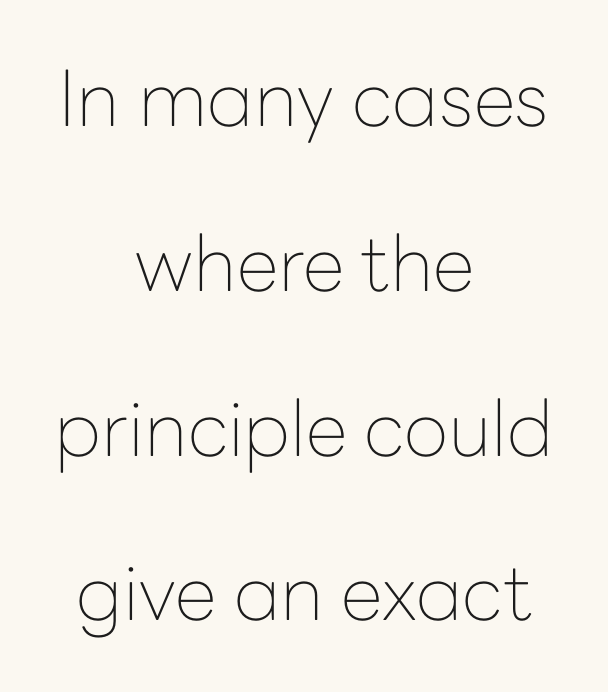
Students, note that the glyphs here touch the page at normal intervals. Proportional: the letters do not fall into vertical columns. The designer dialed line spacing up above the default. A bare baseline throughout the passage.
